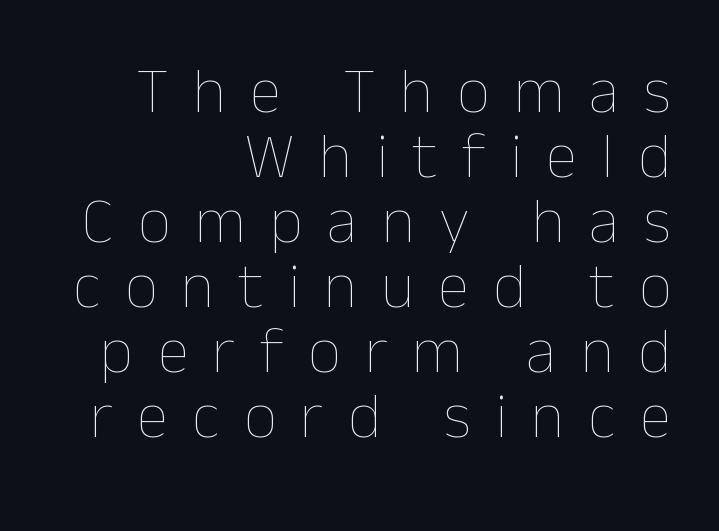
{"italic": "no", "bold": "no", "weight": "thin", "width": "normal", "stroke_contrast": "low", "x_height": "medium", "monospaced": "no", "underline": "no", "align": "right", "line_spacing": "tight", "line_spacing_ratio": 1.0, "letter_spacing": "wide", "letter_spacing_em": 0.37, "glyph_px": 65}
